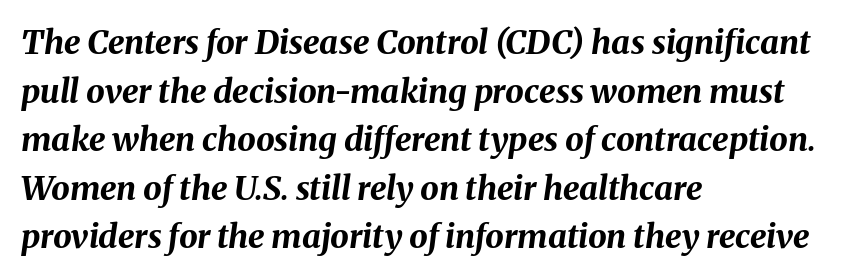
Does the copy run flush right? No — it runs flush left. How heavy is the stroke? Heavy — this is a bold. The gap between lines stays unmarked. The face used here is rendered with its standard letterfit.
